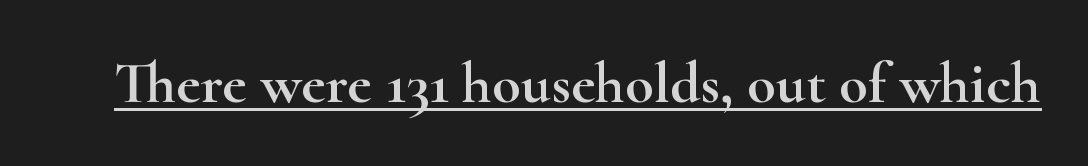
Q: Is the text italic (slanted)? A: No, it is upright.
Q: Is the typeface a serif or a sans-serif typeface? A: Serif.
Q: Is the text underlined? A: Yes.
Q: Is the spacing between letters normal or unusually wide? A: Normal.
Q: Width (condensed, normal, or wide)? A: Wide.
Q: Stroke contrast? A: High.
Q: x-height? A: Small.
Q: Monospaced? A: No.
